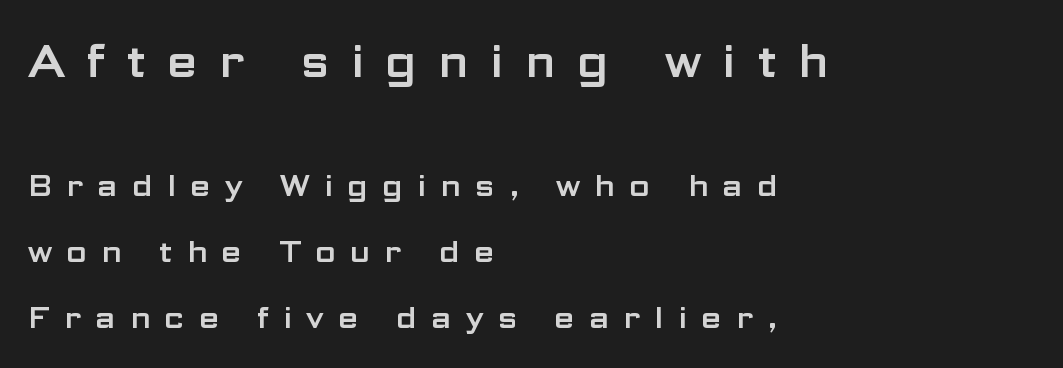
Q: Is the text italic (slanted)? A: No, it is upright.
Q: Is the typeface a serif or a sans-serif typeface? A: Sans-serif.
Q: Is the text underlined? A: No.
Q: How is the paragraph aligned? A: Left-aligned.
Q: Is the spacing between letters normal or unusually wide? A: Unusually wide.
Q: Is the spacing between lines tight, normal or loose? A: Loose.
Q: Which block of text is set in a larger size, the first (top) or the second (bottom)? A: The first (top) one.
Q: Width (condensed, normal, or wide)? A: Wide.
Q: Stroke contrast? A: Low.
Q: x-height? A: Medium.
Q: Monospaced? A: No.
